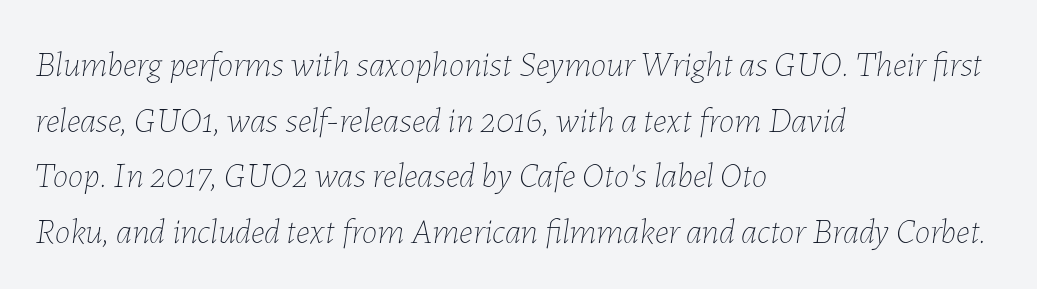
{"italic": "yes", "lean": "right", "slant_degrees": 7, "bold": "no", "weight": "thin", "width": "normal", "stroke_contrast": "low", "x_height": "medium", "monospaced": "no", "underline": "no", "align": "left", "line_spacing": "normal", "line_spacing_ratio": 1.59, "letter_spacing": "normal", "letter_spacing_em": 0.0, "glyph_px": 35}
